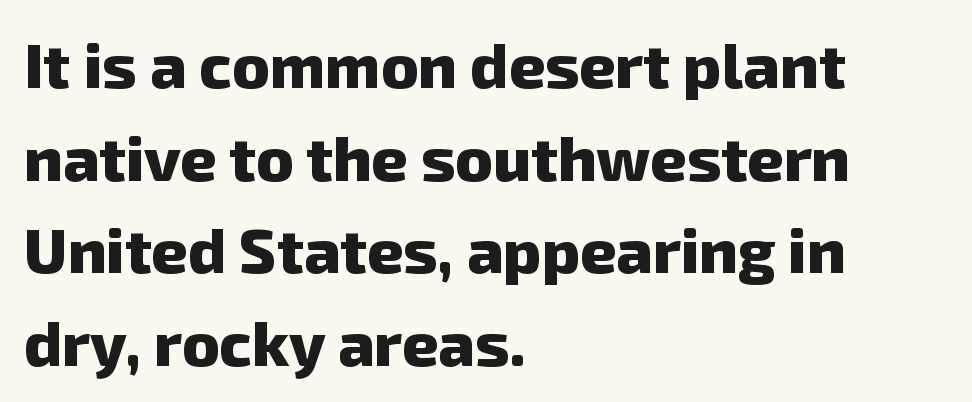
{"serif": "no", "bold": "yes", "weight": "heavy", "width": "normal", "stroke_contrast": "low", "x_height": "medium", "monospaced": "no", "underline": "no", "align": "left", "line_spacing": "normal", "line_spacing_ratio": 1.47, "letter_spacing": "normal", "letter_spacing_em": 0.0, "glyph_px": 63}
